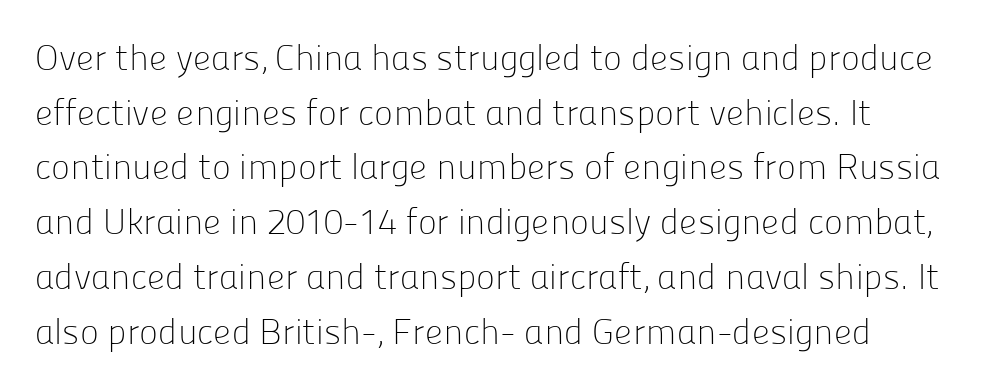
The image shows 36 px light sans-serif type, upright; set left-aligned, normal line spacing (1.52x), normal letter spacing, not underlined; low stroke contrast and a medium x-height.
